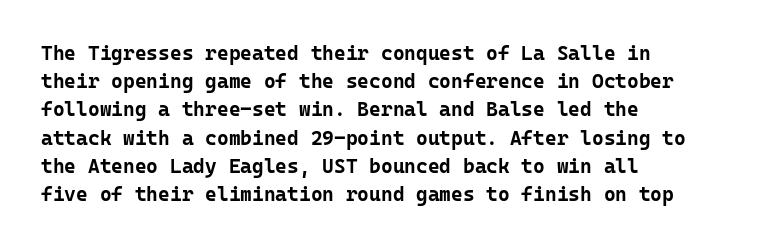
Upright lettering throughout. Each line starts at the same left margin while the right side varies. The passage shown has conventional tracking throughout. The glyphs have the mass of a bold cut. Summary of vertical rhythm: regular, with standard interline spacing. Words float on clear page, feet unadorned.
